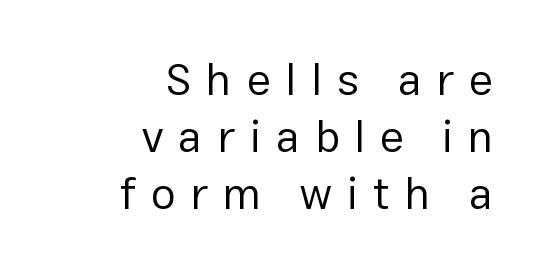
The letters stand straight up with perfectly vertical stems. Grotesque or geometric, the face here clearly has no serifs. Each word looks stretched out because of the extra space between its letters. The rendering uses natural spacing where letterforms have individual widths. This sample is right-justified, so line beginnings fall wherever the words allow. Counters stay open thanks to moderate or lighter strokes.
